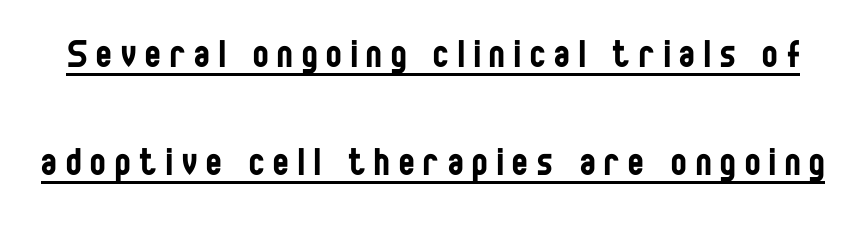
The image shows 46 px regular-weight, condensed sans-serif type, upright; set loose line spacing (2.34x), unusually wide letter spacing (+0.2 em), underlined; low stroke contrast and a large x-height.
